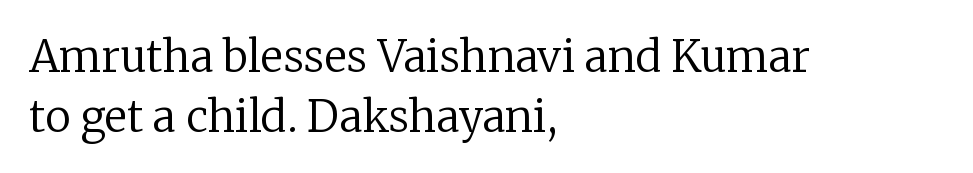
Whoever set this chose a conventional vertical rhythm. You could not count columns in this text — the font is proportionally spaced. This rendering uses left alignment, leaving the right contour irregular. Every stem runs plumb, perpendicular to the baseline. Spacing between characters is what you'd get straight out of the box.
